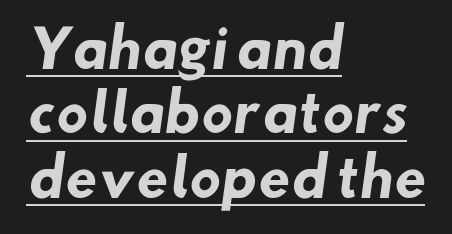
Teacher's note: observe the even left margin — that is flush-left alignment. Like a heading marked for emphasis, these lines bear an underscore. Summary of weight: heavy, a full bold. You could call the tracking neutral — neither tight nor loose. Check where the strokes stop: nothing finishes them off — pure sans.
